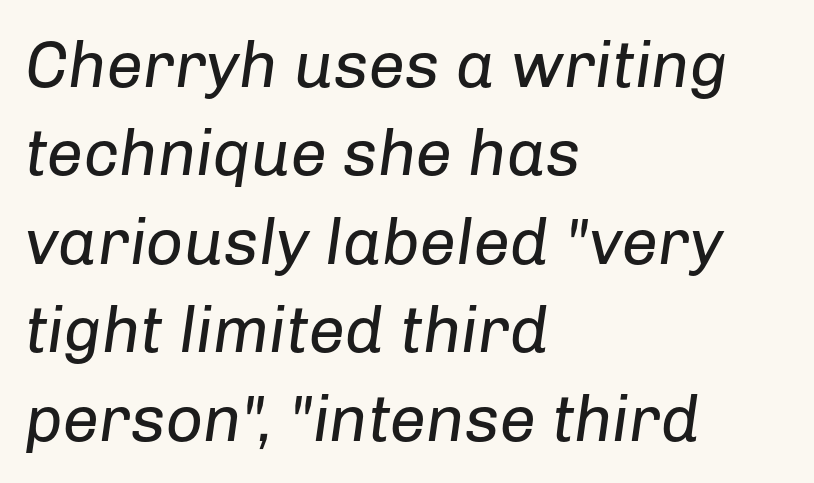
The image shows 65 px regular-weight type, italic (leaning right); set left-aligned, normal line spacing (1.36x), normal letter spacing, not underlined; low stroke contrast and a medium x-height.
